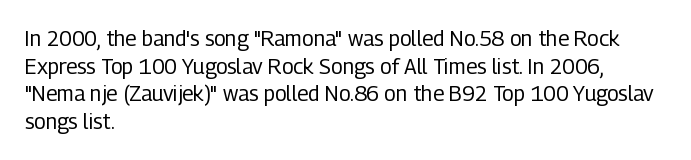
The image shows 21 px text type, upright; set left-aligned, normal line spacing (1.32x), normal letter spacing, not underlined.
